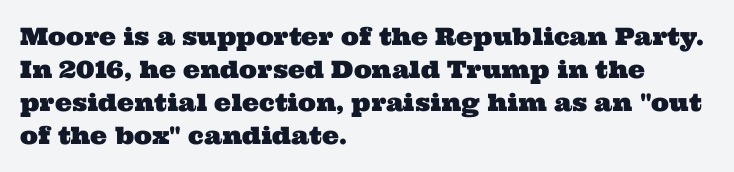
Line beginnings align vertically; line endings do not. Tracking here is standard; glyphs follow each other at the usual distance. This rendering features lettering with no underline. The vertical gap from one line to the next is medium.
